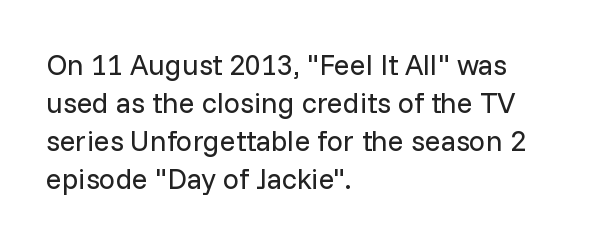
Q: Is the text bold? A: No.
Q: Is the text italic (slanted)? A: No, it is upright.
Q: Is the typeface a serif or a sans-serif typeface? A: Sans-serif.
Q: Is the text underlined? A: No.
Q: How is the paragraph aligned? A: Left-aligned.
Q: Is the spacing between letters normal or unusually wide? A: Normal.
Q: Is the spacing between lines tight, normal or loose? A: Normal.
Q: Width (condensed, normal, or wide)? A: Normal.
Q: Stroke contrast? A: Low.
Q: x-height? A: Medium.
Q: Monospaced? A: No.
